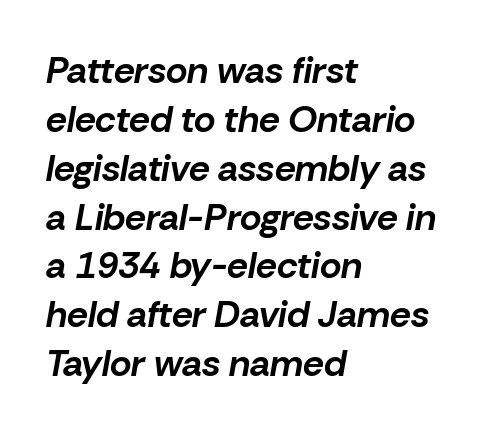
Q: Is the text bold? A: Yes.
Q: Is the text italic (slanted)? A: Yes, it leans right by about 10 degrees.
Q: Is the text underlined? A: No.
Q: How is the paragraph aligned? A: Left-aligned.
Q: Is the spacing between letters normal or unusually wide? A: Normal.
Q: Is the spacing between lines tight, normal or loose? A: Normal.
Q: Width (condensed, normal, or wide)? A: Normal.
Q: Stroke contrast? A: Low.
Q: x-height? A: Medium.
Q: Monospaced? A: No.
